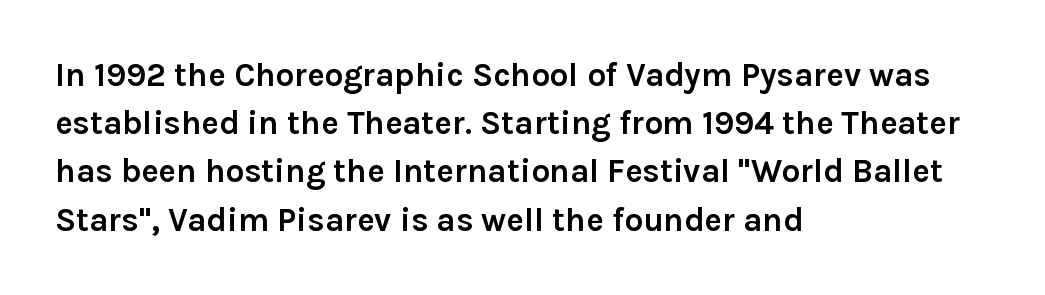
The image shows 33 px semibold sans-serif type, upright; set left-aligned, normal line spacing (1.46x), normal letter spacing, not underlined; low stroke contrast and a medium x-height.
